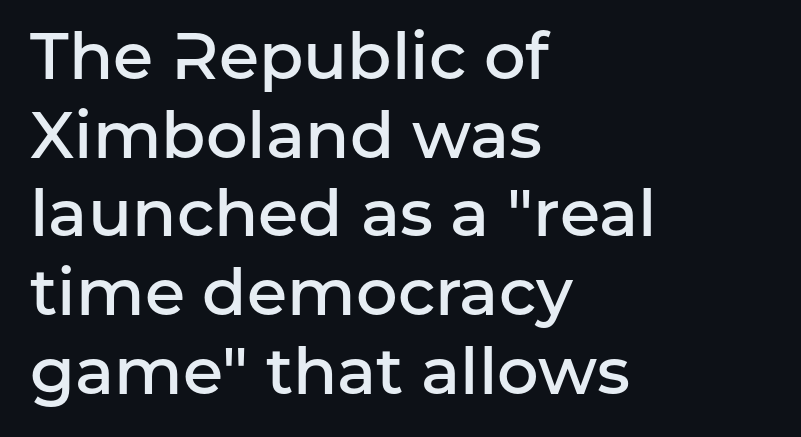
{"serif": "no", "italic": "no", "bold": "semi", "weight": "semibold", "width": "normal", "stroke_contrast": "low", "x_height": "medium", "monospaced": "no", "underline": "no", "align": "left", "line_spacing_ratio": 1.21, "letter_spacing": "normal", "letter_spacing_em": 0.0, "glyph_px": 65}
